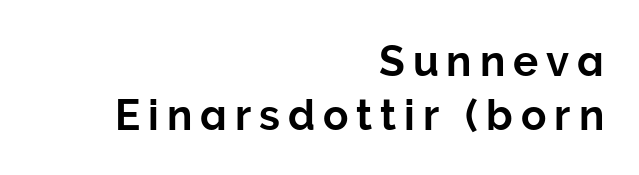
The image shows 42 px sans-serif type, upright; set right-aligned, normal line spacing (1.28x), not underlined; low stroke contrast and a medium x-height.
